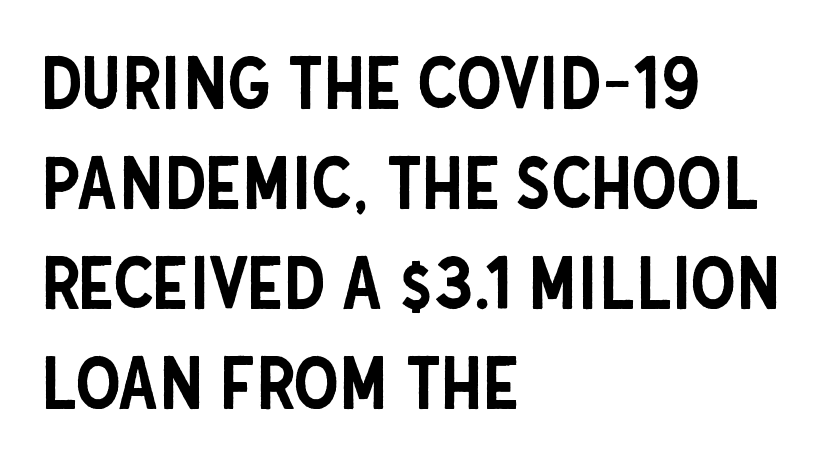
Q: Is the text italic (slanted)? A: No, it is upright.
Q: Is the typeface a serif or a sans-serif typeface? A: Sans-serif.
Q: Is the text underlined? A: No.
Q: How is the paragraph aligned? A: Left-aligned.
Q: Is the spacing between letters normal or unusually wide? A: Normal.
Q: Is the spacing between lines tight, normal or loose? A: Normal.
Q: Width (condensed, normal, or wide)? A: Condensed.
Q: Stroke contrast? A: Low.
Q: x-height? A: Large.
Q: Monospaced? A: No.
